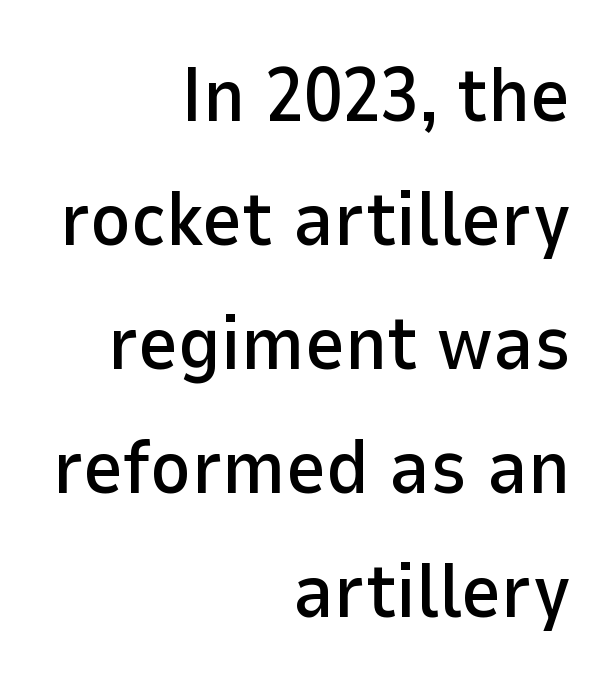
Q: Is the text italic (slanted)? A: No, it is upright.
Q: Is the typeface a serif or a sans-serif typeface? A: Sans-serif.
Q: Is the text underlined? A: No.
Q: How is the paragraph aligned? A: Right-aligned.
Q: Is the spacing between letters normal or unusually wide? A: Normal.
Q: Is the spacing between lines tight, normal or loose? A: Normal.
Q: Width (condensed, normal, or wide)? A: Normal.
Q: Stroke contrast? A: Low.
Q: x-height? A: Medium.
Q: Monospaced? A: No.
